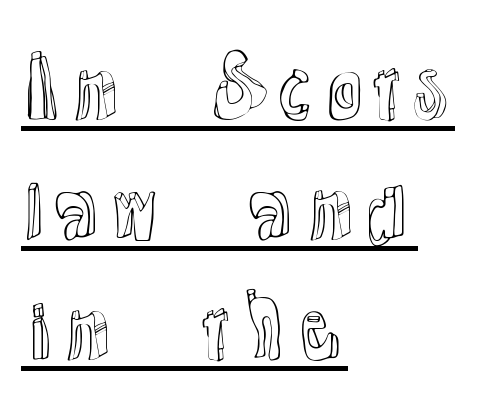
{"italic": "no", "width": "normal", "x_height": "medium", "monospaced": "no", "underline": "yes", "align": "left", "line_spacing": "normal", "line_spacing_ratio": 1.5, "letter_spacing": "normal", "letter_spacing_em": 0.0, "glyph_px": 80}
